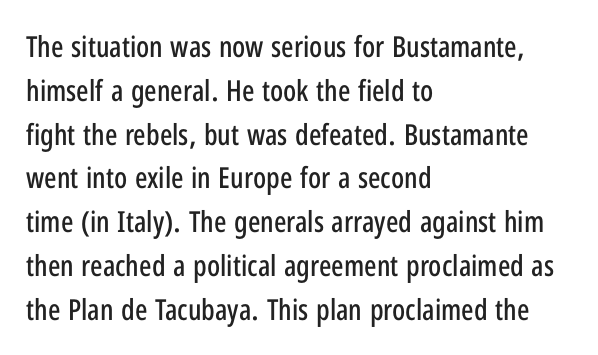
Q: Is the text italic (slanted)? A: No, it is upright.
Q: Is the typeface a serif or a sans-serif typeface? A: Sans-serif.
Q: Is the text underlined? A: No.
Q: How is the paragraph aligned? A: Left-aligned.
Q: Is the spacing between letters normal or unusually wide? A: Normal.
Q: Is the spacing between lines tight, normal or loose? A: Normal.
Q: Width (condensed, normal, or wide)? A: Condensed.
Q: Stroke contrast? A: Low.
Q: x-height? A: Medium.
Q: Monospaced? A: No.
